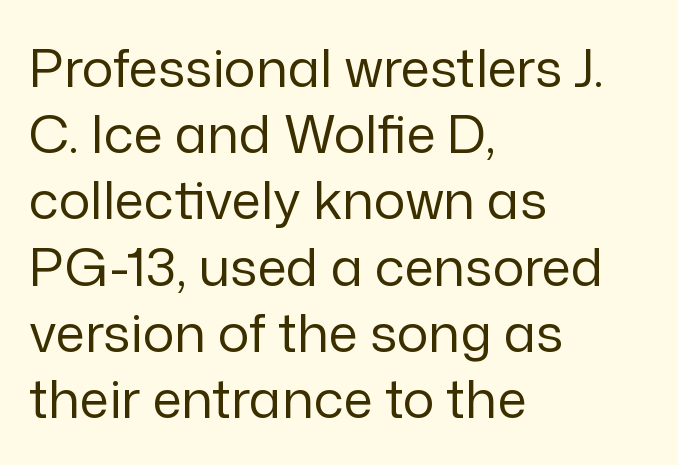
{"serif": "no", "italic": "no", "bold": "no", "weight": "regular", "width": "normal", "stroke_contrast": "low", "x_height": "medium", "monospaced": "no", "underline": "no", "align": "left", "line_spacing": "normal", "line_spacing_ratio": 1.25, "letter_spacing": "normal", "letter_spacing_em": 0.0, "glyph_px": 53}
